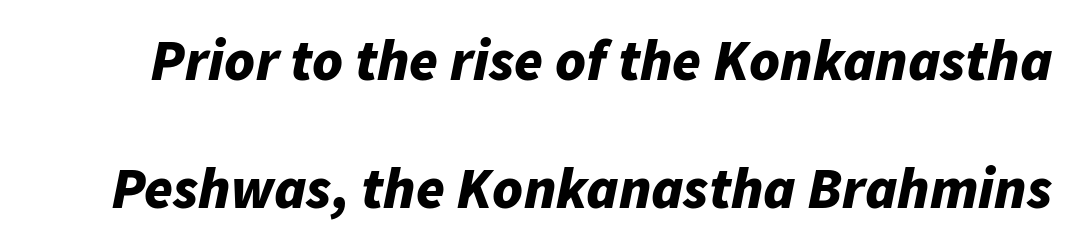
{"italic": "yes", "lean": "right", "slant_degrees": 11, "bold": "yes", "weight": "bold", "width": "normal", "stroke_contrast": "low", "x_height": "medium", "monospaced": "no", "underline": "no", "line_spacing": "loose", "line_spacing_ratio": 2.2, "letter_spacing": "normal", "letter_spacing_em": 0.0, "glyph_px": 58}
